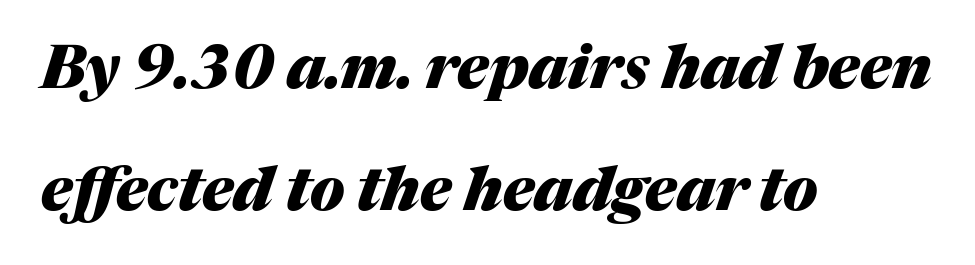
Q: Is the text bold? A: Yes.
Q: Is the text italic (slanted)? A: Yes, it leans right by about 17 degrees.
Q: Is the text underlined? A: No.
Q: How is the paragraph aligned? A: Left-aligned.
Q: Is the spacing between letters normal or unusually wide? A: Normal.
Q: Is the spacing between lines tight, normal or loose? A: Loose.
Q: Width (condensed, normal, or wide)? A: Normal.
Q: Stroke contrast? A: Medium.
Q: x-height? A: Medium.
Q: Monospaced? A: No.
